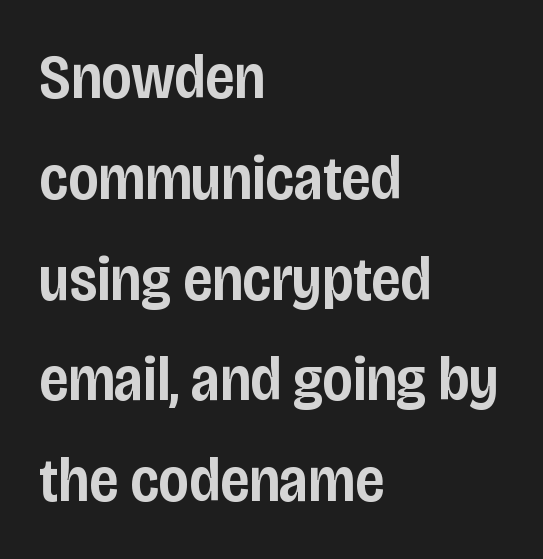
Reading down the column, the eye jumps a familiar distance to each next line. Words appear dense and cohesive because spacing is normal. Here the designer chose a conventional face with non-uniform glyph widths. Visually the block forms a straight wall on the left and a jagged coastline on the right. Is this a sans? Yes — the strokes have no serifs.
